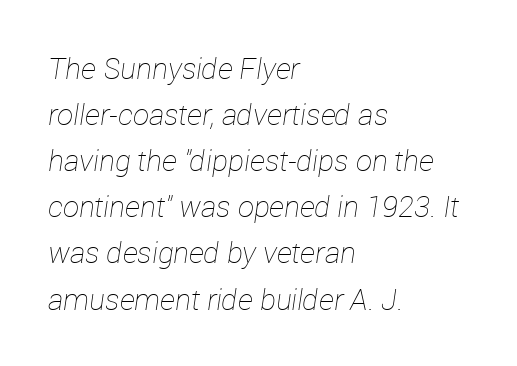
The image shows 29 px thin type, italic (leaning right); set left-aligned, normal line spacing (1.59x), normal letter spacing, not underlined; low stroke contrast and a medium x-height.
